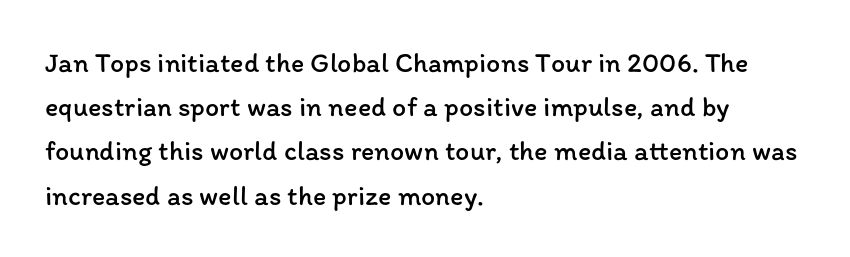
The image shows 28 px regular-weight type, upright; set left-aligned, normal line spacing (1.58x), normal letter spacing, not underlined; low stroke contrast and a medium x-height.
